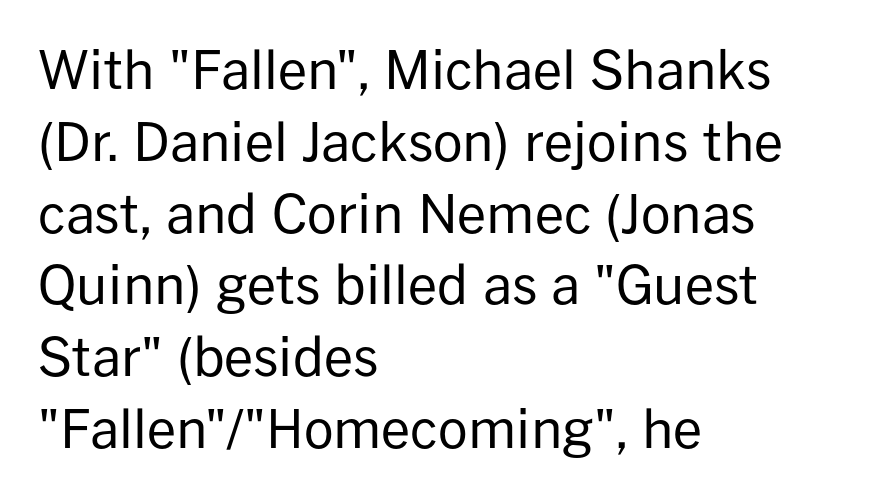
Q: Is the text bold? A: No.
Q: Is the text italic (slanted)? A: No, it is upright.
Q: Is the typeface a serif or a sans-serif typeface? A: Sans-serif.
Q: Is the text underlined? A: No.
Q: How is the paragraph aligned? A: Left-aligned.
Q: Is the spacing between letters normal or unusually wide? A: Normal.
Q: Is the spacing between lines tight, normal or loose? A: Normal.
Q: Width (condensed, normal, or wide)? A: Normal.
Q: Stroke contrast? A: Low.
Q: x-height? A: Medium.
Q: Monospaced? A: No.
